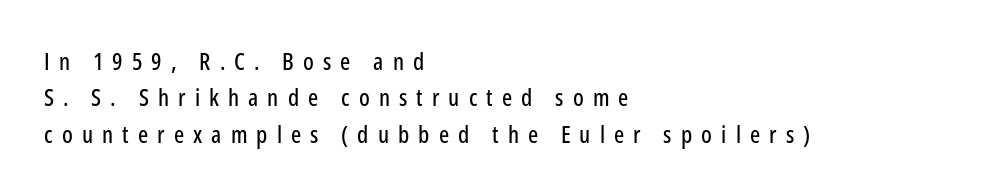
{"italic": "no", "underline": "no", "align": "left", "line_spacing": "normal", "line_spacing_ratio": 1.52, "letter_spacing": "wide", "letter_spacing_em": 0.38, "glyph_px": 24}
